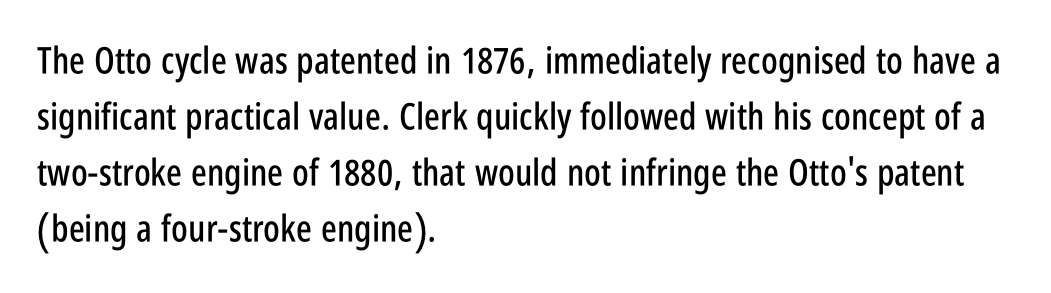
{"serif": "no", "italic": "no", "width": "condensed", "stroke_contrast": "low", "x_height": "large", "monospaced": "no", "underline": "no", "align": "left", "line_spacing": "normal", "line_spacing_ratio": 1.51, "letter_spacing": "normal", "letter_spacing_em": 0.0, "glyph_px": 37}
